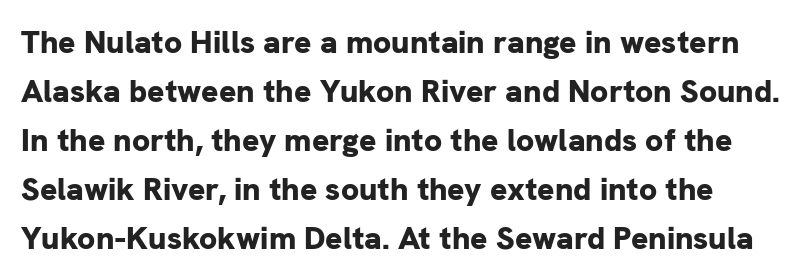
The image shows 32 px bold sans-serif type, upright; set normal line spacing (1.53x), normal letter spacing, not underlined; low stroke contrast and a medium x-height.
